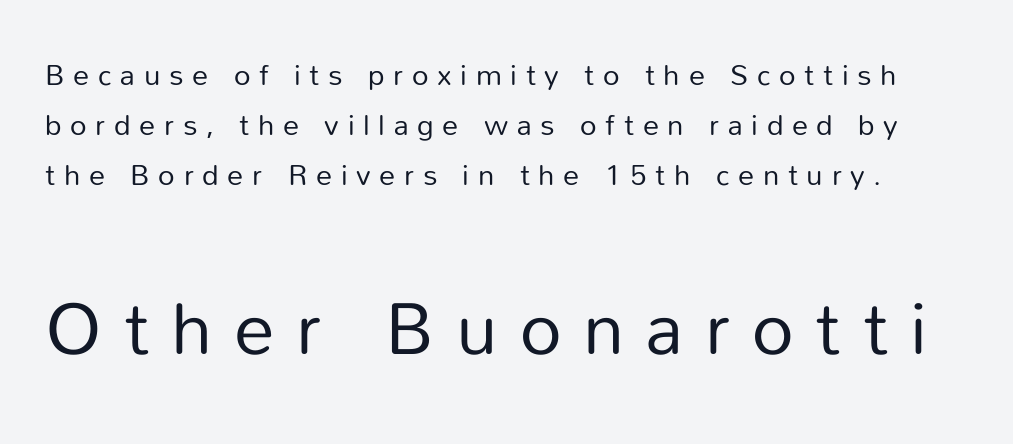
The image shows 73 px regular-weight sans-serif type, upright; set line spacing 1.72x, unusually wide letter spacing (+0.3 em), not underlined; the second (bottom) block is 2.52x larger; low stroke contrast and a medium x-height.
